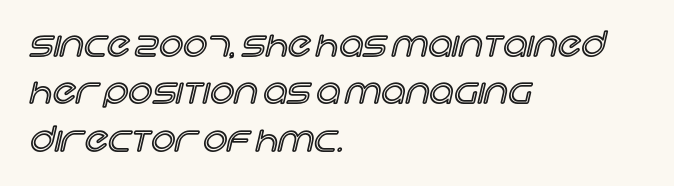
Reading down the block, your eye returns to a fixed left position each line. Is there much room between lines? A standard amount, neither cramped nor airy. Varying glyph widths throughout — classic text-font behaviour. The letters sit at their default tracking, neither squeezed nor spread.
